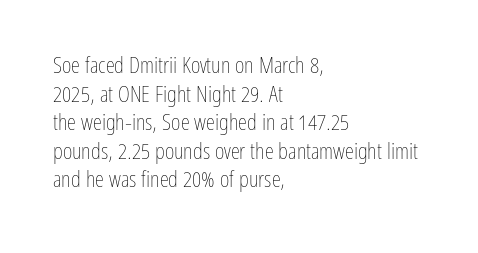
Q: Is the text bold? A: No.
Q: Is the text italic (slanted)? A: No, it is upright.
Q: Is the text underlined? A: No.
Q: How is the paragraph aligned? A: Left-aligned.
Q: Is the spacing between letters normal or unusually wide? A: Normal.
